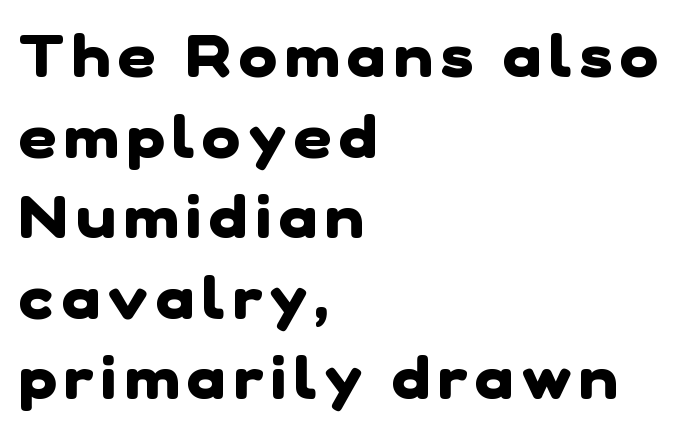
The image shows 58 px heavy sans-serif type; set left-aligned, normal line spacing (1.39x), not underlined; low stroke contrast and a medium x-height.
